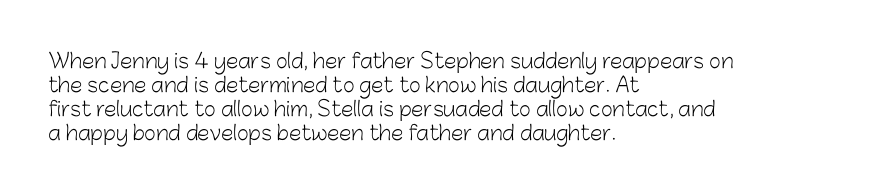
Descenders are the only things crossing below the line. Letters have the restrained weight of plain body copy at most. Where is the straight margin? On the left. Between one letter and the next there's only the usual sliver of space.
